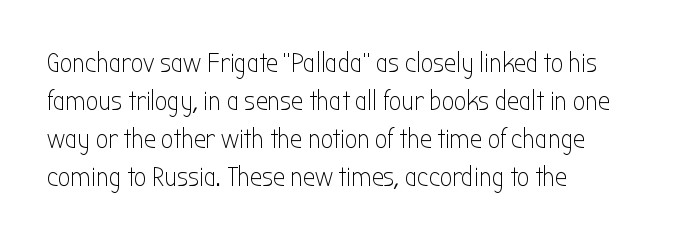
{"italic": "no", "bold": "no", "underline": "no", "align": "left", "line_spacing": "normal", "line_spacing_ratio": 1.41, "letter_spacing": "normal", "letter_spacing_em": 0.0, "glyph_px": 27}
